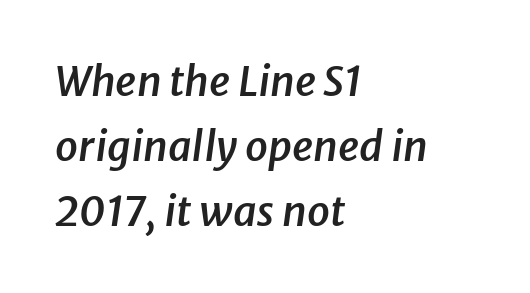
Q: Is the text bold? A: Semi-bold.
Q: Is the text italic (slanted)? A: Yes, it leans right by about 8 degrees.
Q: Is the text underlined? A: No.
Q: How is the paragraph aligned? A: Left-aligned.
Q: Is the spacing between letters normal or unusually wide? A: Normal.
Q: Is the spacing between lines tight, normal or loose? A: Normal.
Q: Width (condensed, normal, or wide)? A: Normal.
Q: Stroke contrast? A: Low.
Q: x-height? A: Medium.
Q: Monospaced? A: No.
